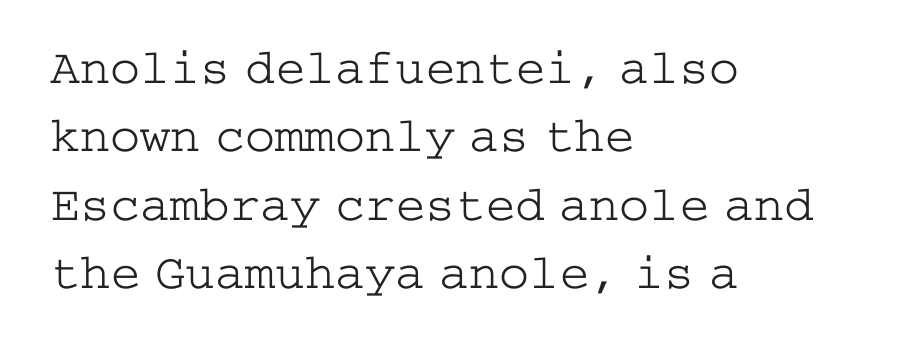
The image shows 50 px light, wide serif type, upright; set left-aligned, normal line spacing (1.37x), normal letter spacing, not underlined; low stroke contrast and a medium x-height.
